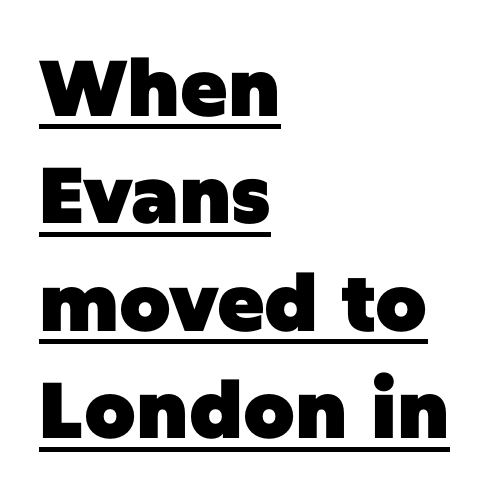
The image shows 79 px heavy sans-serif type, upright; set left-aligned, normal line spacing (1.36x), normal letter spacing, underlined; low stroke contrast and a large x-height.
